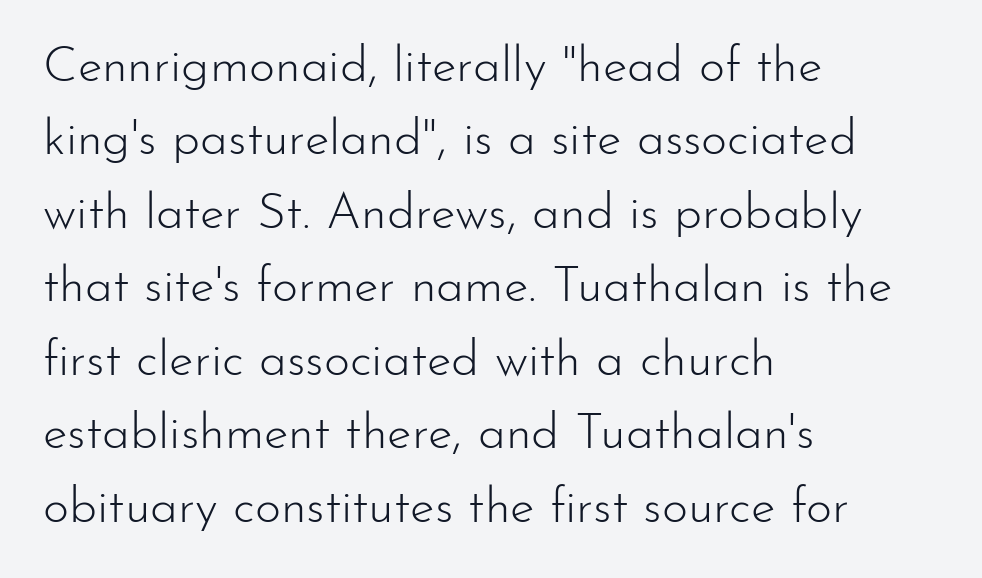
The image shows 50 px light sans-serif type, upright; set left-aligned, normal line spacing (1.47x), normal letter spacing, not underlined; low stroke contrast and a small x-height.
